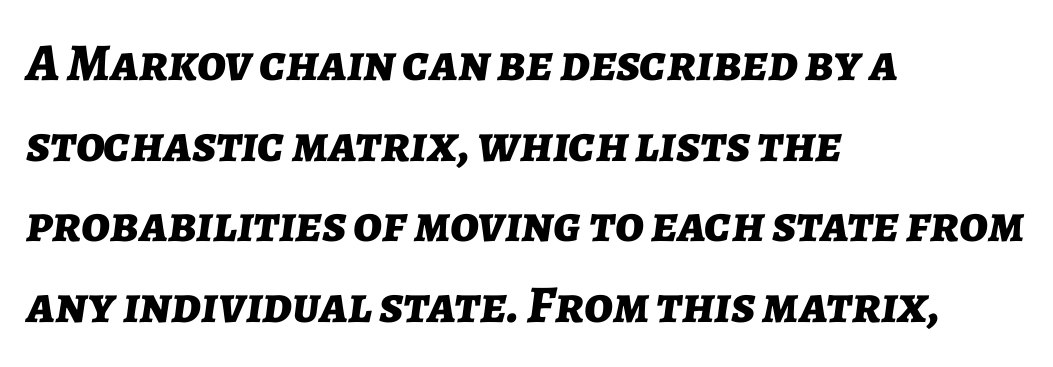
Compared with typical paragraphs, the rows here are spaced about the same. The setting favours the left margin, as ordinary paragraphs usually do. The letters are bold, with thick, heavy strokes. These lines keep a tight, regular rhythm from letter to letter.
